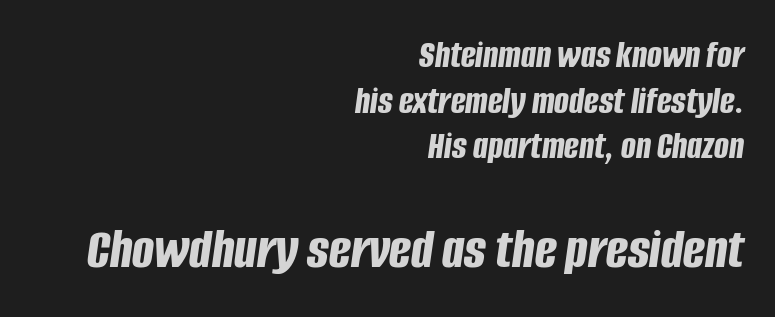
Q: Is the text bold? A: Yes.
Q: Is the text italic (slanted)? A: Yes, it leans right by about 8 degrees.
Q: Is the text underlined? A: No.
Q: How is the paragraph aligned? A: Right-aligned.
Q: Is the spacing between letters normal or unusually wide? A: Normal.
Q: Which block of text is set in a larger size, the first (top) or the second (bottom)? A: The second (bottom) one.
Q: Width (condensed, normal, or wide)? A: Condensed.
Q: Stroke contrast? A: Low.
Q: x-height? A: Large.
Q: Monospaced? A: No.
